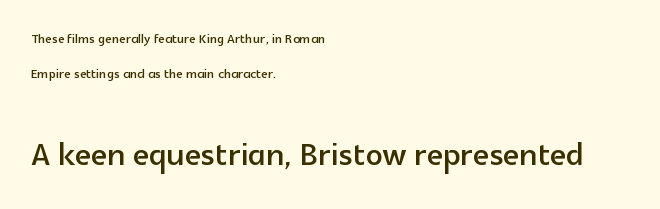
Q: Is the text italic (slanted)? A: No, it is upright.
Q: Is the typeface a serif or a sans-serif typeface? A: Sans-serif.
Q: Is the text underlined? A: No.
Q: How is the paragraph aligned? A: Left-aligned.
Q: Is the spacing between letters normal or unusually wide? A: Normal.
Q: Is the spacing between lines tight, normal or loose? A: Loose.
Q: Which block of text is set in a larger size, the first (top) or the second (bottom)? A: The second (bottom) one.
Q: Width (condensed, normal, or wide)? A: Normal.
Q: x-height? A: Medium.
Q: Monospaced? A: No.
